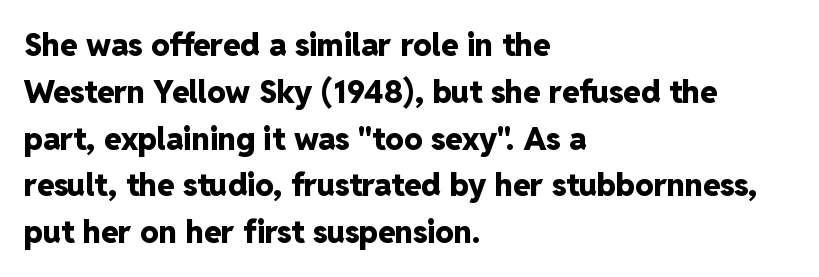
{"serif": "no", "italic": "no", "bold": "yes", "weight": "heavy", "width": "normal", "stroke_contrast": "low", "x_height": "medium", "monospaced": "no", "underline": "no", "align": "left", "line_spacing": "normal", "line_spacing_ratio": 1.51, "letter_spacing": "normal", "letter_spacing_em": 0.0, "glyph_px": 31}
